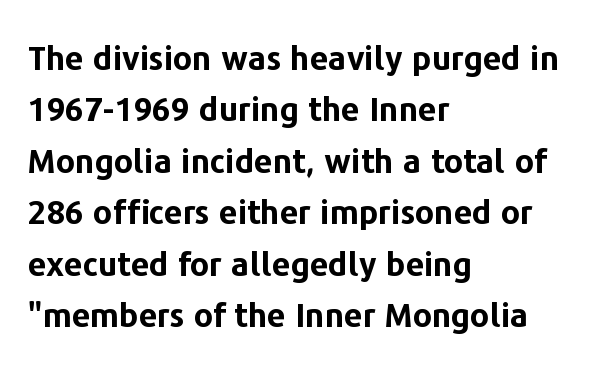
The image shows 33 px bold sans-serif type, upright; set left-aligned, normal line spacing (1.56x), normal letter spacing, not underlined; low stroke contrast and a medium x-height.
